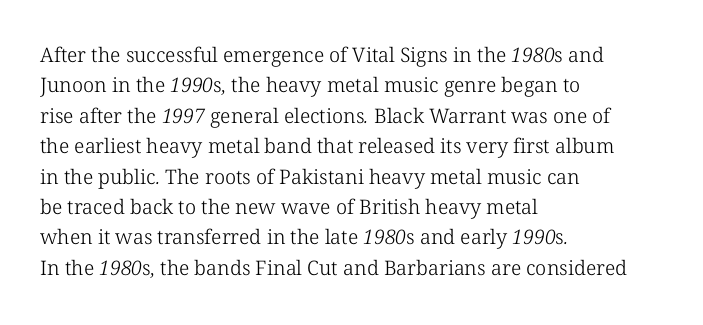
Q: Is the text bold? A: No.
Q: Is the text underlined? A: No.
Q: How is the paragraph aligned? A: Left-aligned.
Q: Is the spacing between letters normal or unusually wide? A: Normal.
Q: Is the spacing between lines tight, normal or loose? A: Normal.
